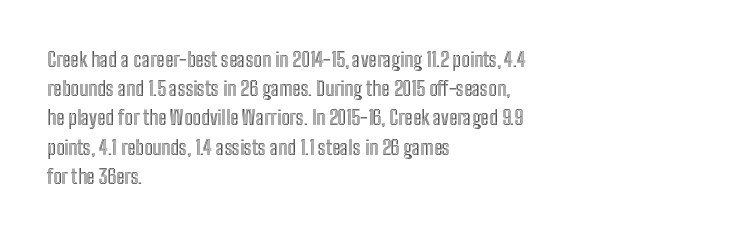
Q: Is the text italic (slanted)? A: No, it is upright.
Q: Is the text underlined? A: No.
Q: How is the paragraph aligned? A: Left-aligned.
Q: Is the spacing between letters normal or unusually wide? A: Normal.
Q: Is the spacing between lines tight, normal or loose? A: Normal.
